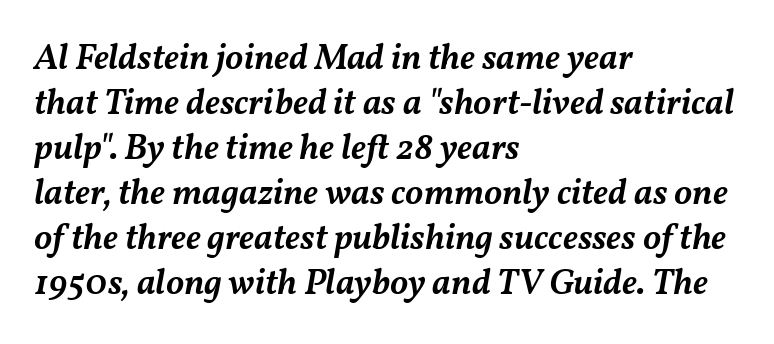
Interline gaps are of average width in this sample. Each glyph is drawn with semibold strokes, heavier than normal yet not fully bold. It's the slanting kind of type. The words here are not underlined. Honestly, the letter spacing is just normal — you wouldn't notice it. A student would call this left alignment; a typographer would say flush left, rag right.
